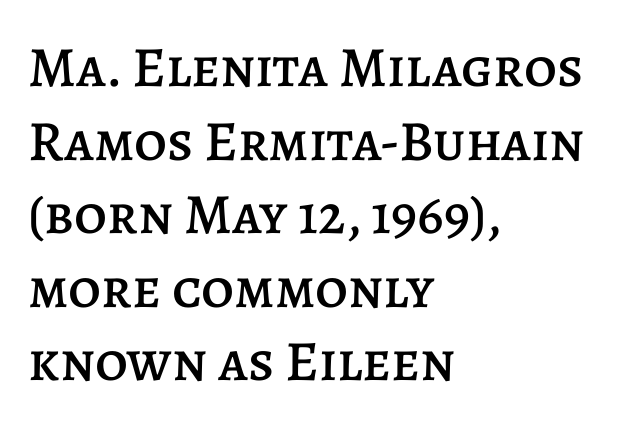
These lines are set flush left with a ragged right edge. In terms of letterspacing, this is plain default setting. Compared with typical paragraphs, the rows here are spaced about the same. Think of a printed novel: that variable character pitch is what you see here.
